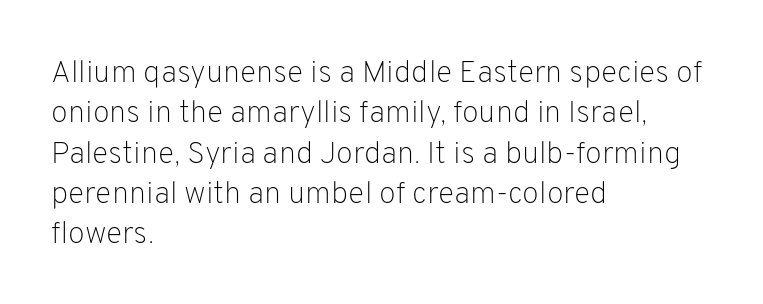
Here the designer chose a conventional face with non-uniform glyph widths. Notice how the stems are strictly vertical — no italics here. Heaviness? Minimal to ordinary, like unemphasized prose. Typeset ragged right — the left edge is the straight one. Note: no serifs on the glyphs.
